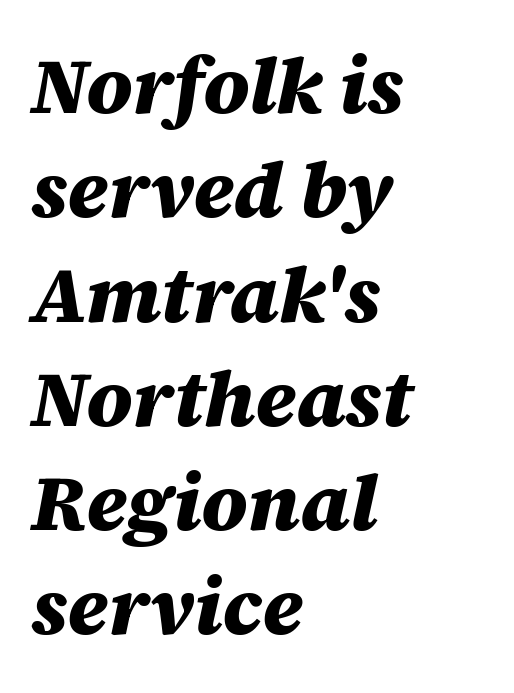
{"italic": "yes", "lean": "right", "slant_degrees": 12, "bold": "yes", "weight": "heavy", "width": "normal", "stroke_contrast": "medium", "x_height": "large", "monospaced": "no", "underline": "no", "align": "left", "line_spacing": "normal", "line_spacing_ratio": 1.32, "letter_spacing": "normal", "letter_spacing_em": 0.0, "glyph_px": 79}
